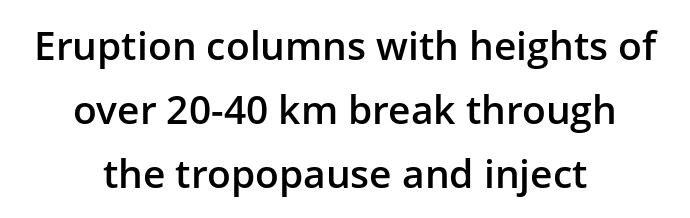
Q: Is the text bold? A: Semi-bold.
Q: Is the text italic (slanted)? A: No, it is upright.
Q: Is the typeface a serif or a sans-serif typeface? A: Sans-serif.
Q: Is the text underlined? A: No.
Q: How is the paragraph aligned? A: Centered.
Q: Is the spacing between letters normal or unusually wide? A: Normal.
Q: Is the spacing between lines tight, normal or loose? A: Normal.
Q: Width (condensed, normal, or wide)? A: Normal.
Q: Stroke contrast? A: Low.
Q: x-height? A: Medium.
Q: Monospaced? A: No.
